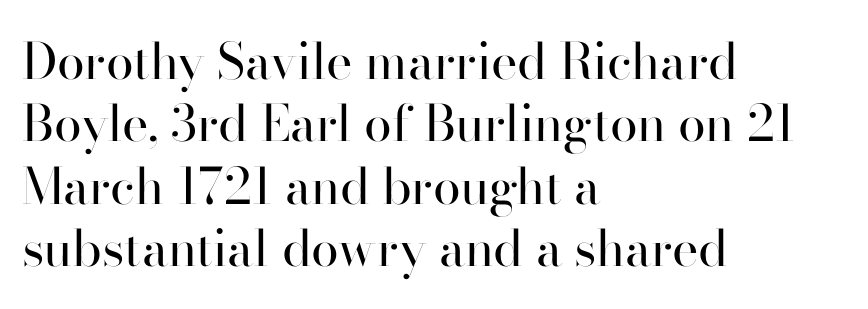
Q: Is the text bold? A: No.
Q: Is the text italic (slanted)? A: No, it is upright.
Q: Is the typeface a serif or a sans-serif typeface? A: Sans-serif.
Q: Is the text underlined? A: No.
Q: How is the paragraph aligned? A: Left-aligned.
Q: Is the spacing between letters normal or unusually wide? A: Normal.
Q: Is the spacing between lines tight, normal or loose? A: Normal.
Q: Width (condensed, normal, or wide)? A: Normal.
Q: Stroke contrast? A: High.
Q: x-height? A: Small.
Q: Monospaced? A: No.
